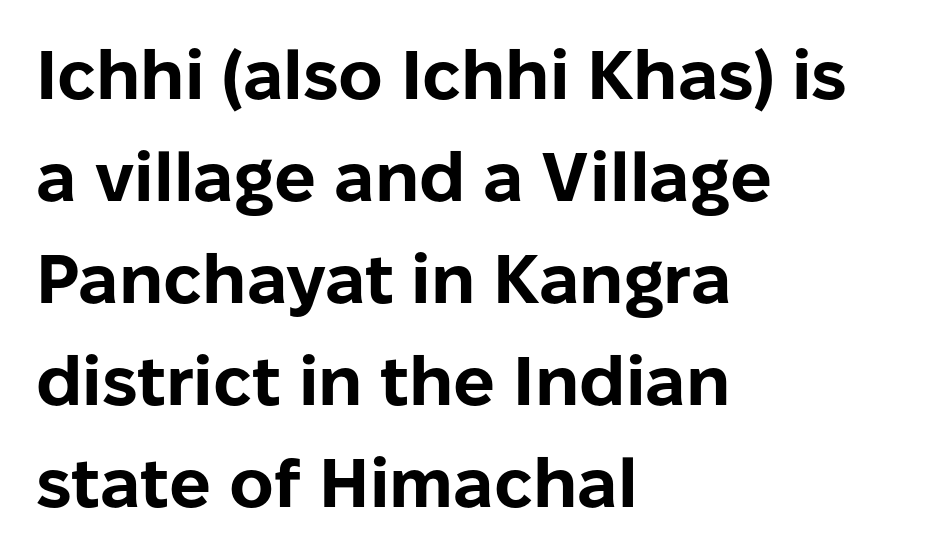
The image shows 69 px bold sans-serif type, upright; set left-aligned, normal line spacing (1.48x), normal letter spacing, not underlined; low stroke contrast and a medium x-height.
